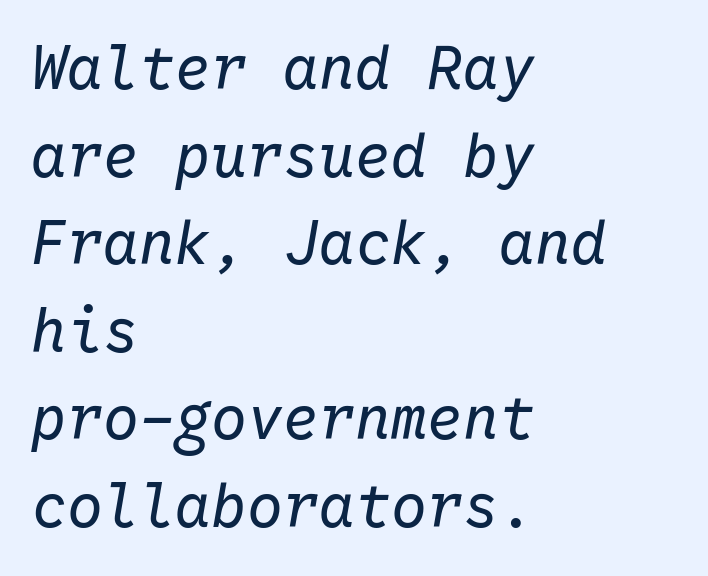
Check under the words: just untouched page. Each letter, wide or thin by design, is forced into the same width here. What stands out about the letter spacing? Nothing — it is the standard amount. If you drew a ruler down the left edge, every line would touch it.
